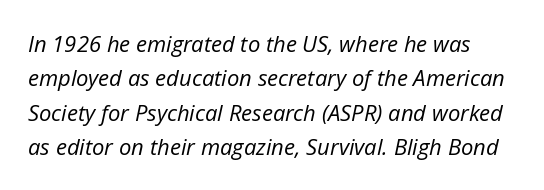
Q: Is the text bold? A: No.
Q: Is the text italic (slanted)? A: Yes, it leans right by about 12 degrees.
Q: Is the text underlined? A: No.
Q: Is the spacing between letters normal or unusually wide? A: Normal.
Q: Is the spacing between lines tight, normal or loose? A: Normal.
